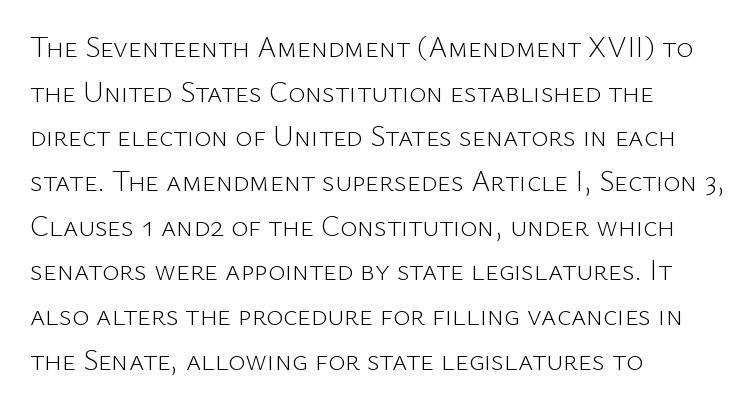
Q: Is the text bold? A: No.
Q: Is the text italic (slanted)? A: No, it is upright.
Q: Is the typeface a serif or a sans-serif typeface? A: Sans-serif.
Q: Is the text underlined? A: No.
Q: How is the paragraph aligned? A: Left-aligned.
Q: Is the spacing between letters normal or unusually wide? A: Normal.
Q: Is the spacing between lines tight, normal or loose? A: Normal.
Q: Width (condensed, normal, or wide)? A: Normal.
Q: Stroke contrast? A: Low.
Q: x-height? A: Medium.
Q: Monospaced? A: No.
